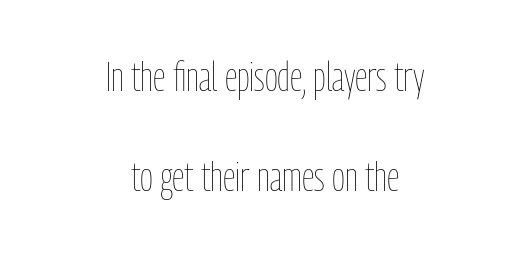
Q: Is the text bold? A: No.
Q: Is the text italic (slanted)? A: No, it is upright.
Q: Is the text underlined? A: No.
Q: How is the paragraph aligned? A: Centered.
Q: Is the spacing between letters normal or unusually wide? A: Normal.
Q: Is the spacing between lines tight, normal or loose? A: Loose.
Q: Width (condensed, normal, or wide)? A: Condensed.
Q: Stroke contrast? A: Low.
Q: x-height? A: Medium.
Q: Monospaced? A: No.
